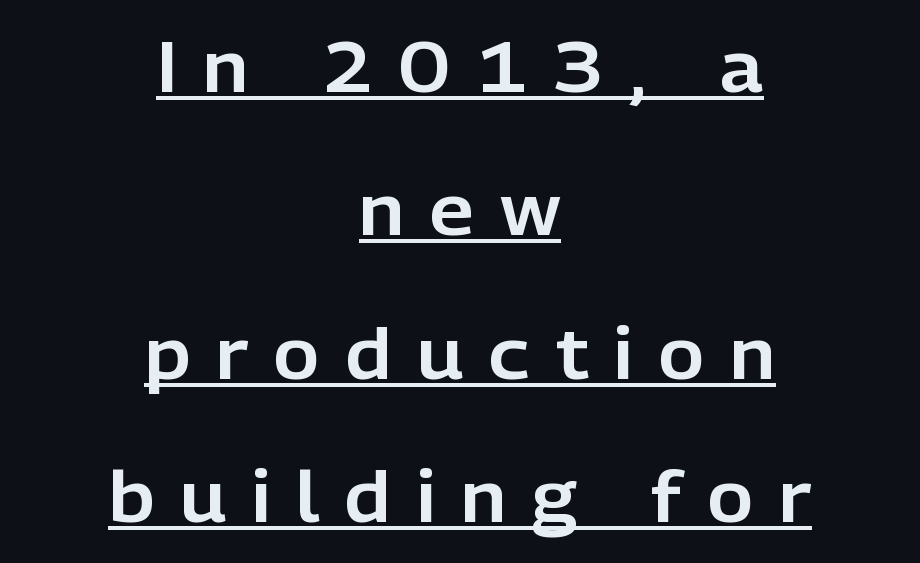
The specimen includes a rule beneath the text block's lines. Notice how the stems are strictly vertical — no italics here. The whitespace from short lines is split evenly between both sides. The passage shown is typed in a proportional face where columns would drift. Vertically, the passage feels expansive, rows floating well apart. The glyphs in this specimen are sans serif.
